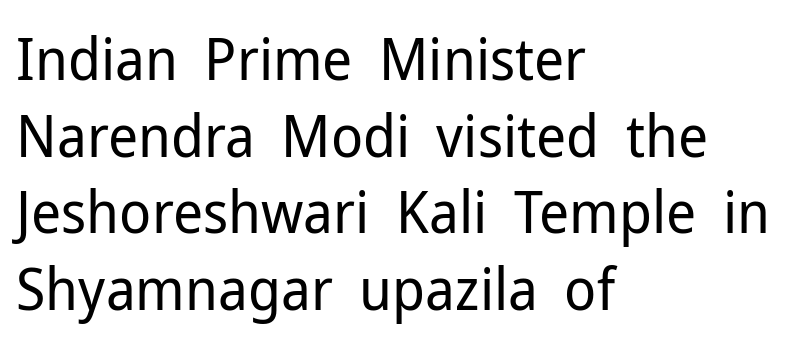
{"serif": "no", "italic": "no", "bold": "no", "weight": "regular", "width": "normal", "stroke_contrast": "low", "x_height": "medium", "monospaced": "no", "underline": "no", "align": "left", "line_spacing": "normal", "line_spacing_ratio": 1.3, "letter_spacing": "normal", "letter_spacing_em": 0.0, "glyph_px": 59}
